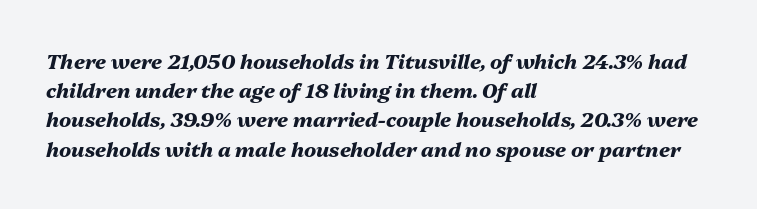
{"italic": "yes", "lean": "right", "slant_degrees": 13, "bold": "yes", "underline": "no", "align": "left", "line_spacing": "normal", "line_spacing_ratio": 1.46, "letter_spacing": "normal", "letter_spacing_em": 0.0, "glyph_px": 20}
